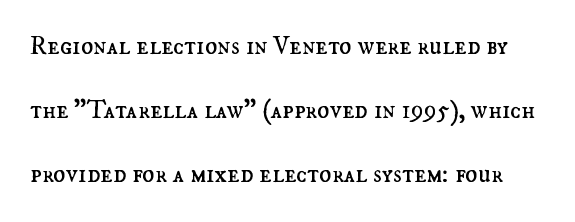
The image shows 26 px text type, upright; set loose line spacing (2.47x), normal letter spacing, not underlined.
